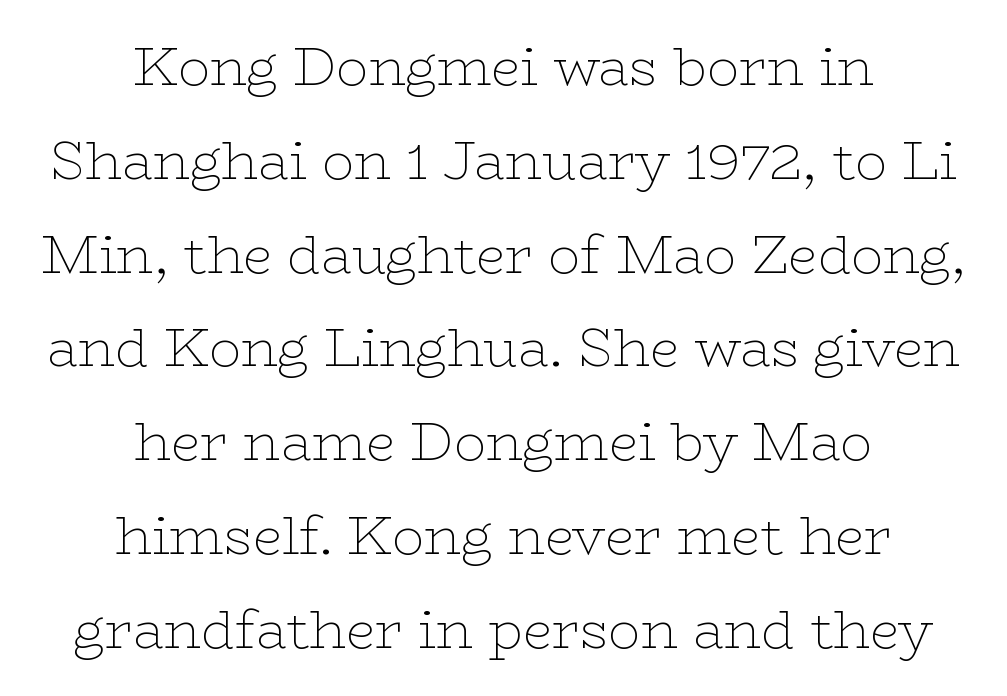
Only glyphs here, with clear space below each row. The letters advance in unequal steps, a hallmark of proportional type. Every character sits straight up, as roman type does. The typesetting does not lean heavy: it is not bold. The type family on display is of the serif kind. This sample is center-justified, so both line endings float freely.
